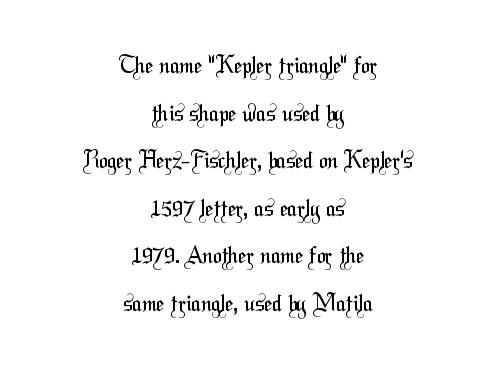
The image shows 23 px text type; set centered, loose line spacing (2.07x), normal letter spacing, not underlined.
